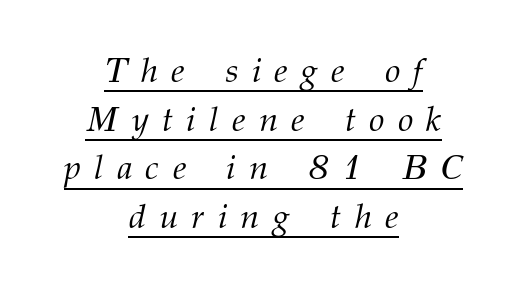
Q: Is the text bold? A: No.
Q: Is the text italic (slanted)? A: Yes, it leans right by about 12 degrees.
Q: Is the typeface a serif or a sans-serif typeface? A: Serif.
Q: Is the text underlined? A: Yes.
Q: How is the paragraph aligned? A: Centered.
Q: Is the spacing between letters normal or unusually wide? A: Unusually wide.
Q: Is the spacing between lines tight, normal or loose? A: Normal.
Q: Width (condensed, normal, or wide)? A: Normal.
Q: Stroke contrast? A: Medium.
Q: x-height? A: Medium.
Q: Monospaced? A: No.
